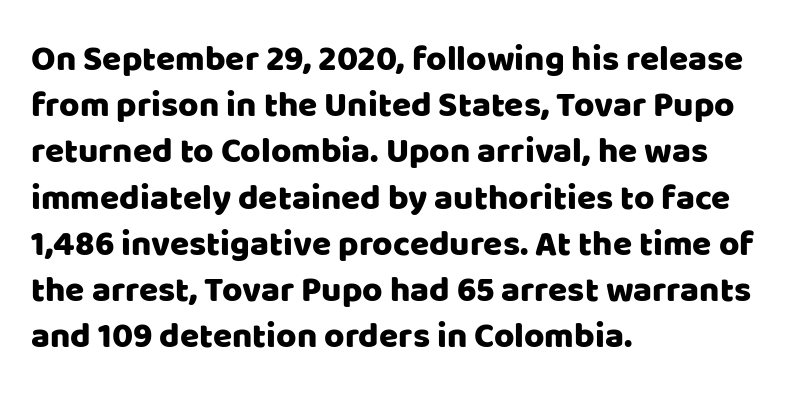
{"serif": "no", "italic": "no", "width": "normal", "stroke_contrast": "low", "x_height": "large", "monospaced": "no", "underline": "no", "align": "left", "line_spacing": "normal", "line_spacing_ratio": 1.32, "letter_spacing": "normal", "letter_spacing_em": 0.0, "glyph_px": 35}
